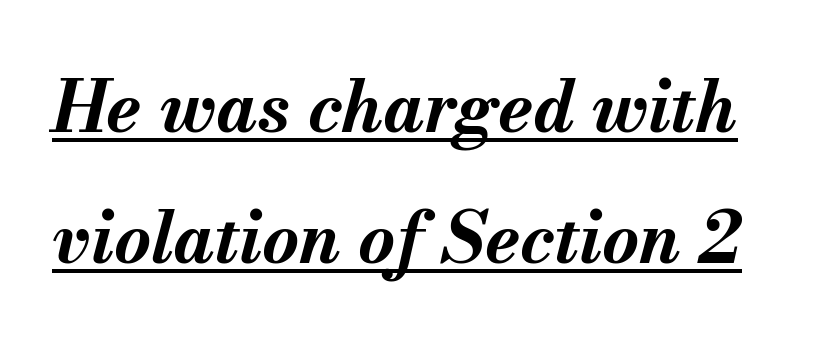
{"italic": "yes", "lean": "right", "slant_degrees": 13, "bold": "yes", "weight": "bold", "width": "normal", "stroke_contrast": "medium", "x_height": "small", "monospaced": "no", "underline": "yes", "line_spacing_ratio": 1.85, "letter_spacing": "normal", "letter_spacing_em": 0.0, "glyph_px": 71}
